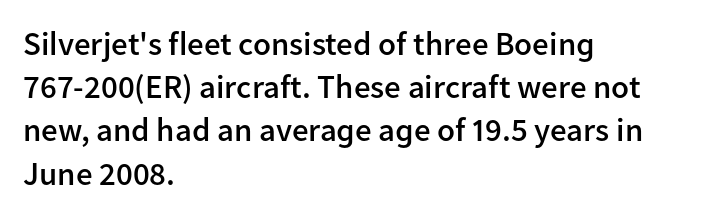
Check under the words: just untouched page. Where is the straight margin? On the left. The vertical gap from one line to the next is medium. Tall strokes in this sample are plumb rather than angled. No extra tracking has been applied to these lines.
